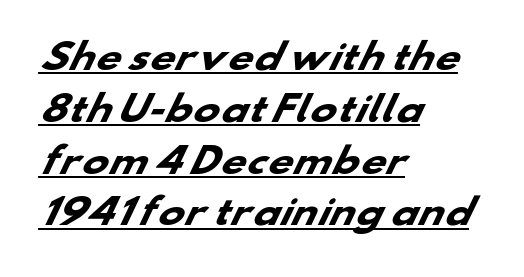
{"serif": "no", "bold": "yes", "weight": "heavy", "width": "wide", "stroke_contrast": "low", "x_height": "small", "monospaced": "no", "underline": "yes", "align": "left", "line_spacing": "normal", "line_spacing_ratio": 1.48, "letter_spacing": "normal", "letter_spacing_em": 0.0, "glyph_px": 35}
